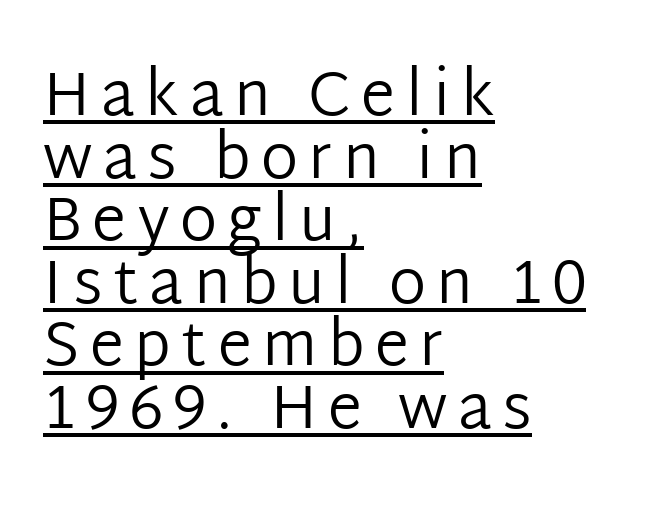
{"serif": "no", "italic": "no", "bold": "no", "weight": "regular", "width": "normal", "stroke_contrast": "low", "x_height": "medium", "monospaced": "no", "underline": "yes", "align": "left", "line_spacing": "tight", "line_spacing_ratio": 1.01, "glyph_px": 62}
